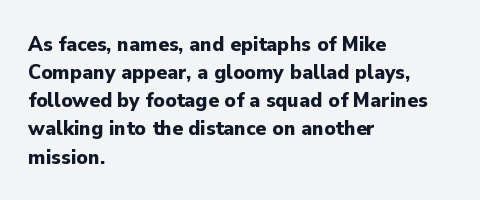
The passage is arranged the way most books set body copy — flush left. No word sits above an underline. Nobody touched the tracking dial on this one. Stroke thickness is high; the sample reads as a true bold.
